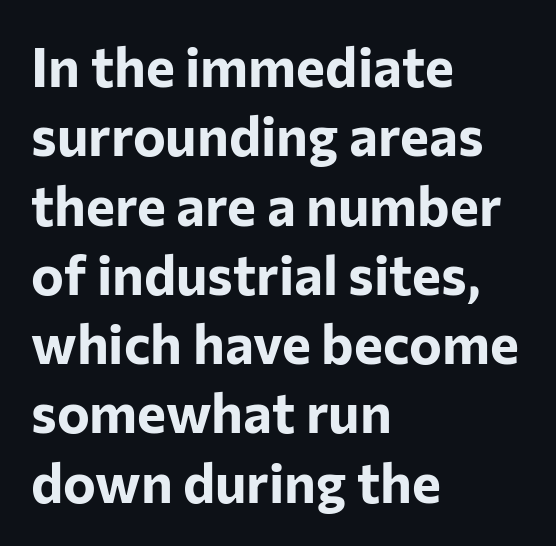
{"serif": "no", "italic": "no", "bold": "yes", "weight": "bold", "width": "normal", "stroke_contrast": "low", "x_height": "medium", "monospaced": "no", "underline": "no", "align": "left", "line_spacing": "normal", "line_spacing_ratio": 1.26, "letter_spacing": "normal", "letter_spacing_em": 0.0, "glyph_px": 55}
